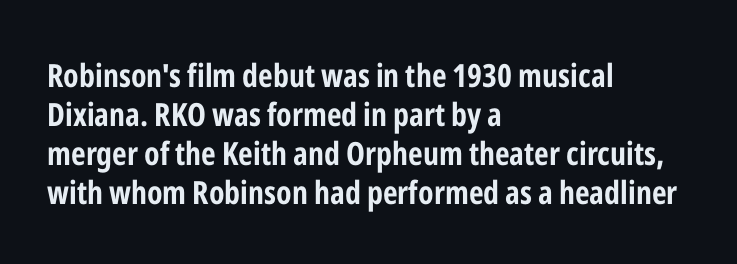
Q: Is the text bold? A: Yes.
Q: Is the text italic (slanted)? A: No, it is upright.
Q: Is the typeface a serif or a sans-serif typeface? A: Sans-serif.
Q: Is the text underlined? A: No.
Q: How is the paragraph aligned? A: Left-aligned.
Q: Is the spacing between letters normal or unusually wide? A: Normal.
Q: Width (condensed, normal, or wide)? A: Condensed.
Q: Stroke contrast? A: Low.
Q: x-height? A: Medium.
Q: Monospaced? A: No.
